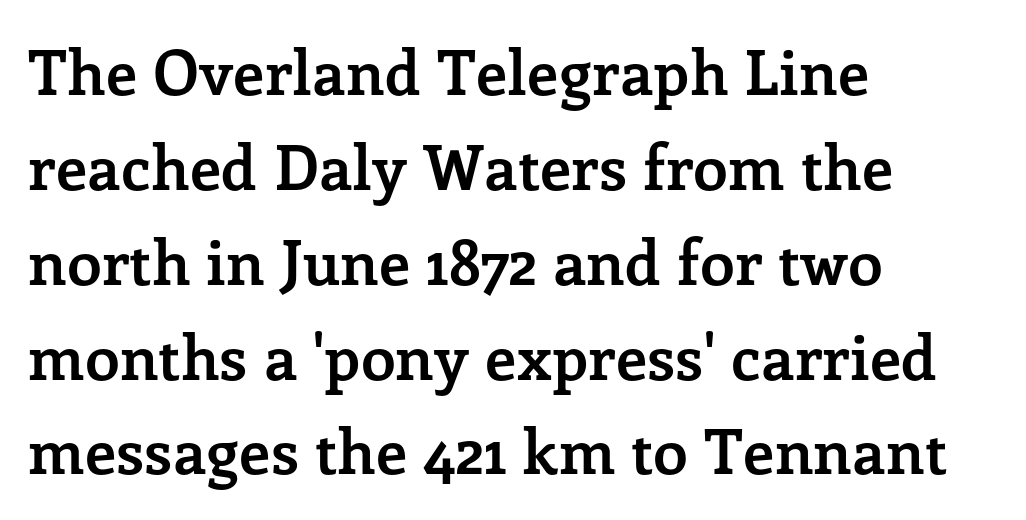
The image shows 62 px semibold serif type, upright; set left-aligned, normal line spacing (1.53x), normal letter spacing, not underlined; low stroke contrast and a medium x-height.
